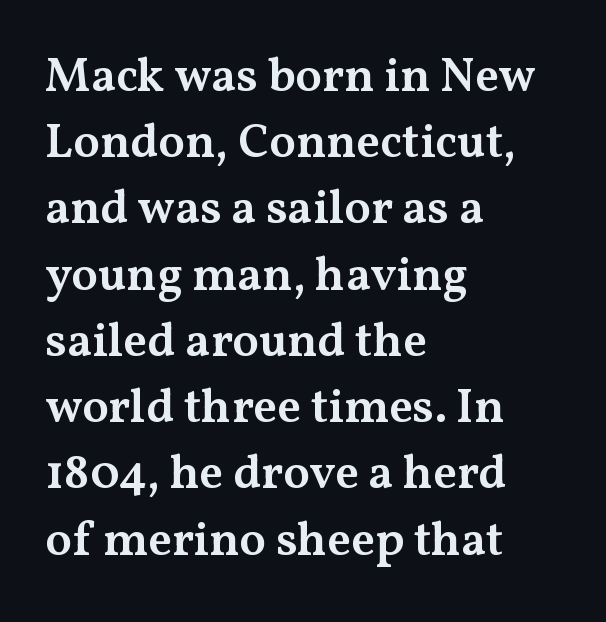
The image shows 48 px semibold, wide serif type, upright; set left-aligned, normal line spacing (1.38x), normal letter spacing, not underlined; medium stroke contrast and a medium x-height.
